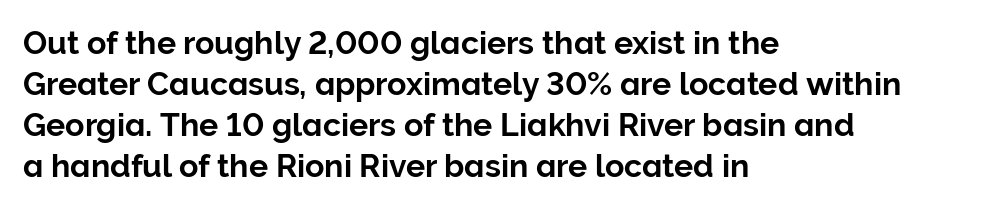
Reading down the block, your eye returns to a fixed left position each line. The rendering shows plain stroke endings on the letterforms — a sans-serif design. The passage shown is typed in a proportional face where columns would drift. It's the straight-up-and-down kind of type.
